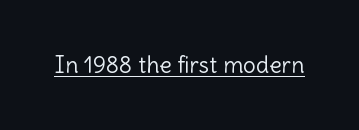
Q: Is the text bold? A: No.
Q: Is the text italic (slanted)? A: No, it is upright.
Q: Is the text underlined? A: Yes.
Q: Is the spacing between letters normal or unusually wide? A: Normal.
